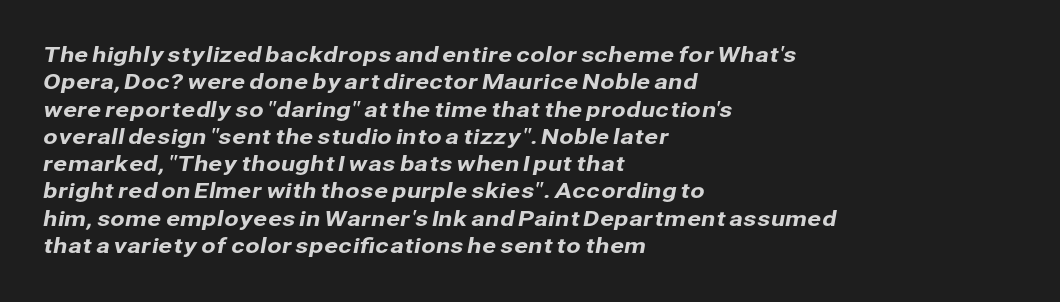
The image shows 21 px text type; set left-aligned, normal line spacing (1.3x), normal letter spacing, not underlined.
